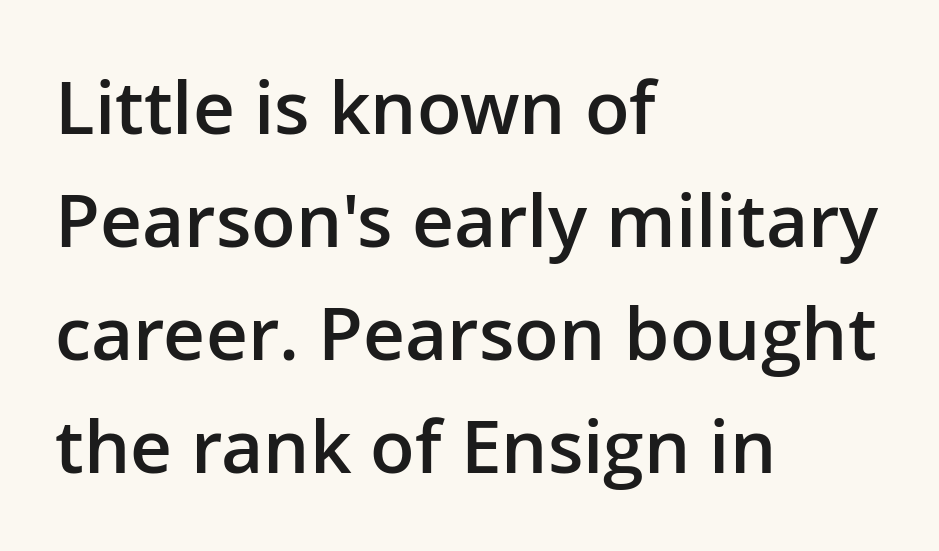
The image shows 73 px semibold sans-serif type, upright; set left-aligned, normal line spacing (1.55x), normal letter spacing, not underlined; low stroke contrast and a medium x-height.
